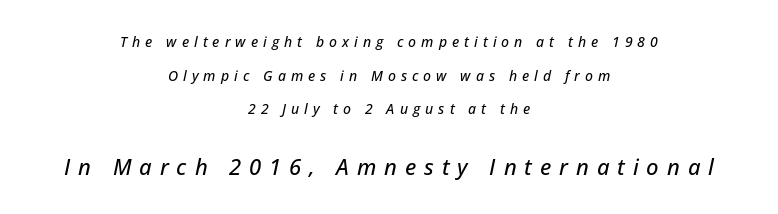
{"italic": "yes", "lean": "right", "slant_degrees": 12, "underline": "no", "align": "center", "line_spacing": "loose", "line_spacing_ratio": 2.41, "letter_spacing": "wide", "letter_spacing_em": 0.36, "larger_block": "second", "size_ratio": 1.57, "glyph_px": 22}
